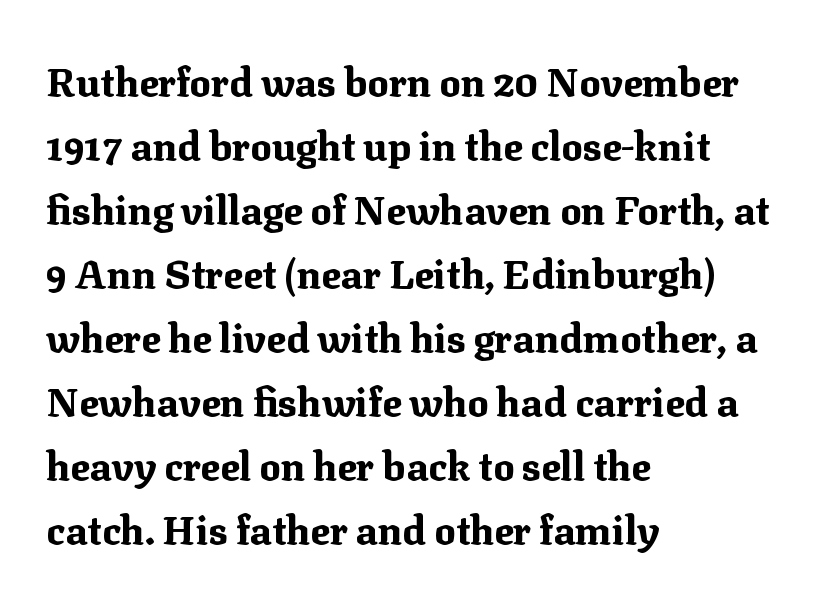
Q: Is the text bold? A: Yes.
Q: Is the text italic (slanted)? A: No, it is upright.
Q: Is the typeface a serif or a sans-serif typeface? A: Serif.
Q: Is the text underlined? A: No.
Q: How is the paragraph aligned? A: Left-aligned.
Q: Is the spacing between letters normal or unusually wide? A: Normal.
Q: Is the spacing between lines tight, normal or loose? A: Normal.
Q: Width (condensed, normal, or wide)? A: Normal.
Q: Stroke contrast? A: Medium.
Q: x-height? A: Medium.
Q: Monospaced? A: No.
